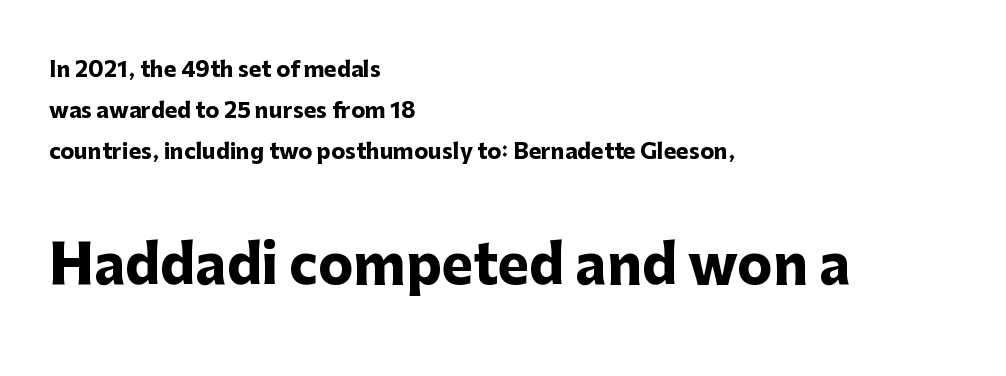
{"serif": "no", "italic": "no", "bold": "yes", "weight": "heavy", "width": "normal", "stroke_contrast": "low", "x_height": "medium", "monospaced": "no", "underline": "no", "align": "left", "line_spacing": "loose", "line_spacing_ratio": 1.95, "letter_spacing": "normal", "letter_spacing_em": 0.0, "larger_block": "second", "size_ratio": 2.52, "glyph_px": 53}
